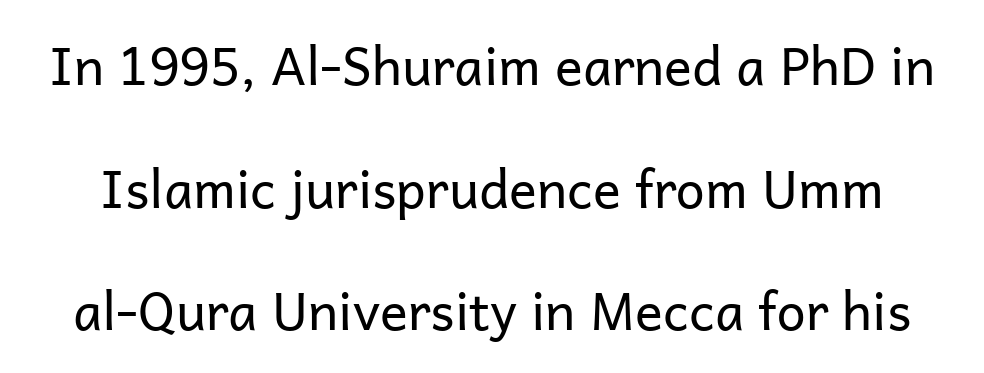
Unmarked baselines from the first word to the last. Does the leading feel generous? Absolutely, it's lavish. The cut favours lightness, reaching ordinary text weight at its darkest. Varying glyph widths throughout — classic text-font behaviour.
